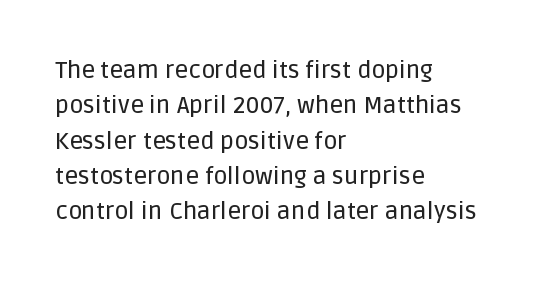
Q: Is the text italic (slanted)? A: No, it is upright.
Q: Is the text underlined? A: No.
Q: How is the paragraph aligned? A: Left-aligned.
Q: Is the spacing between letters normal or unusually wide? A: Normal.
Q: Is the spacing between lines tight, normal or loose? A: Normal.
